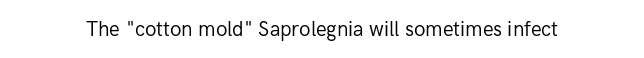
Posture: upright roman. Short note: letters normally spaced. The weight would be labelled regular, book, light, or lighter still. Lines of text with bare space underneath.
